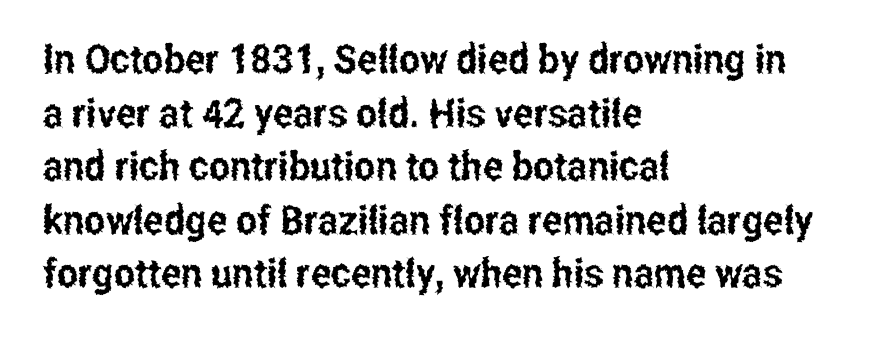
The letters sit at their default tracking, neither squeezed nor spread. Visually the block forms a straight wall on the left and a jagged coastline on the right. Quick note: interline space is typical. Look at the bottom of the vertical strokes: they stop flat, with no serifs.
